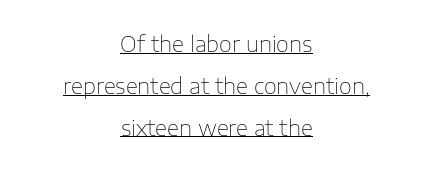
{"italic": "no", "bold": "no", "underline": "yes", "align": "center", "line_spacing": "loose", "line_spacing_ratio": 1.99, "letter_spacing": "normal", "letter_spacing_em": 0.0, "glyph_px": 21}
